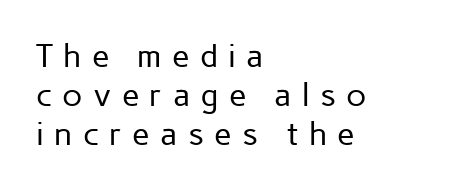
Q: Is the text bold? A: No.
Q: Is the text italic (slanted)? A: No, it is upright.
Q: Is the typeface a serif or a sans-serif typeface? A: Sans-serif.
Q: Is the text underlined? A: No.
Q: How is the paragraph aligned? A: Left-aligned.
Q: Is the spacing between letters normal or unusually wide? A: Unusually wide.
Q: Width (condensed, normal, or wide)? A: Normal.
Q: Stroke contrast? A: Low.
Q: x-height? A: Medium.
Q: Monospaced? A: No.
